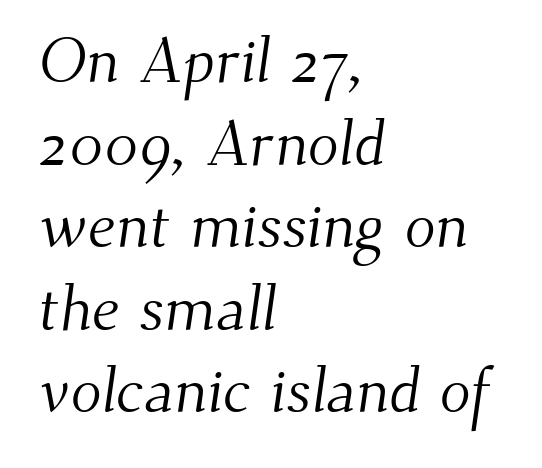
The letterforms sit at book weight or below. Beneath every word, the page is bare. Regular leading. The typesetter chose a ragged-right arrangement here. Looks like regular typesetting: each glyph gets only the width it needs.
